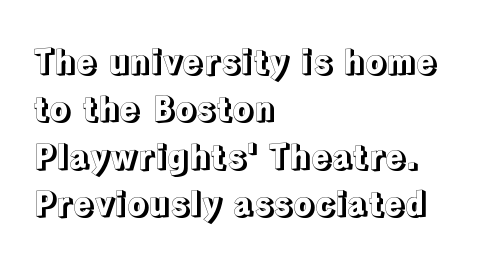
Q: Is the text italic (slanted)? A: No, it is upright.
Q: Is the text underlined? A: No.
Q: How is the paragraph aligned? A: Left-aligned.
Q: Is the spacing between letters normal or unusually wide? A: Normal.
Q: Is the spacing between lines tight, normal or loose? A: Normal.
Q: Width (condensed, normal, or wide)? A: Normal.
Q: x-height? A: Medium.
Q: Monospaced? A: No.
